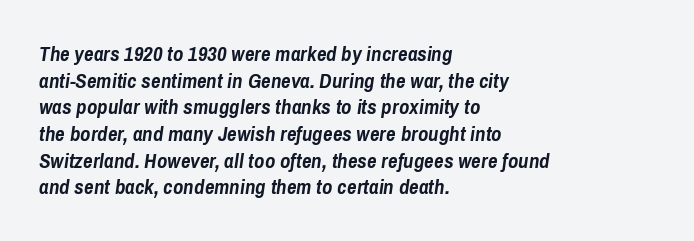
Q: Is the text bold? A: Yes.
Q: Is the text italic (slanted)? A: Yes, it leans right by about 8 degrees.
Q: Is the text underlined? A: No.
Q: How is the paragraph aligned? A: Left-aligned.
Q: Is the spacing between letters normal or unusually wide? A: Normal.
Q: Is the spacing between lines tight, normal or loose? A: Normal.
